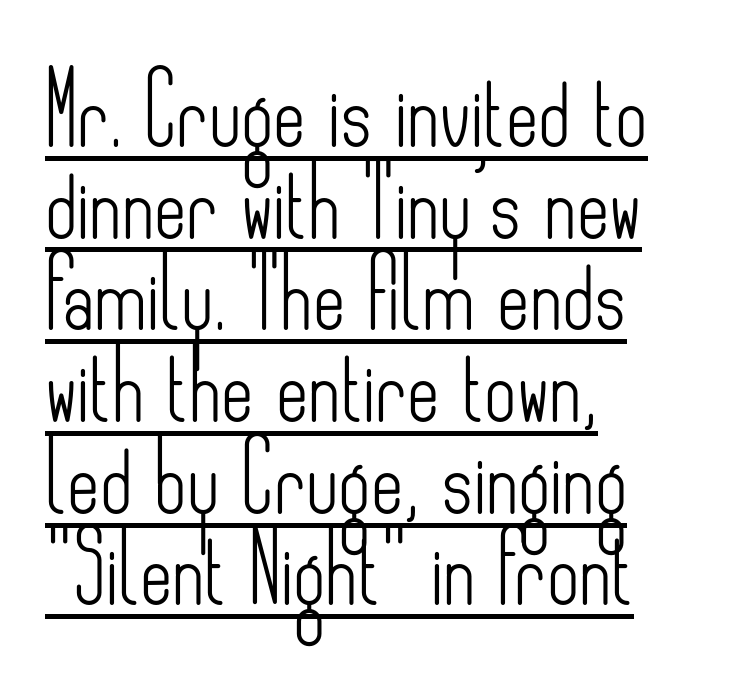
{"serif": "no", "italic": "no", "bold": "no", "weight": "light", "width": "condensed", "stroke_contrast": "low", "x_height": "small", "monospaced": "no", "underline": "yes", "align": "left", "line_spacing": "normal", "line_spacing_ratio": 1.31, "letter_spacing": "normal", "letter_spacing_em": 0.0, "glyph_px": 70}
